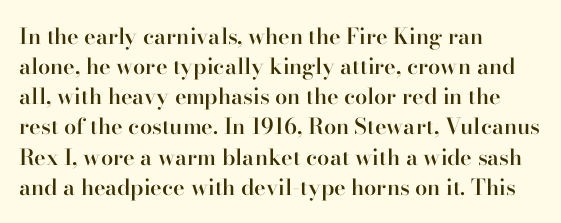
Q: Is the text bold? A: Semi-bold.
Q: Is the text italic (slanted)? A: No, it is upright.
Q: Is the text underlined? A: No.
Q: How is the paragraph aligned? A: Left-aligned.
Q: Is the spacing between letters normal or unusually wide? A: Normal.
Q: Is the spacing between lines tight, normal or loose? A: Normal.
